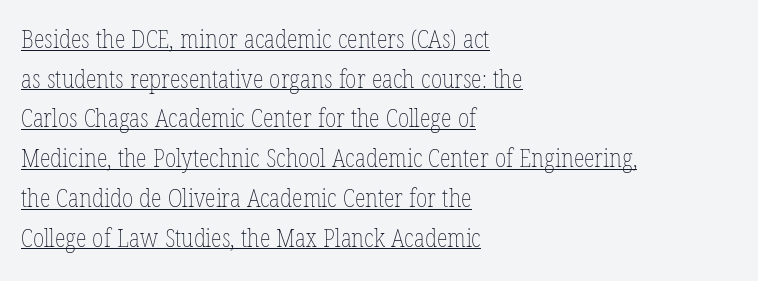
The image shows 25 px text type, upright; set left-aligned, normal line spacing (1.59x), normal letter spacing, underlined.
